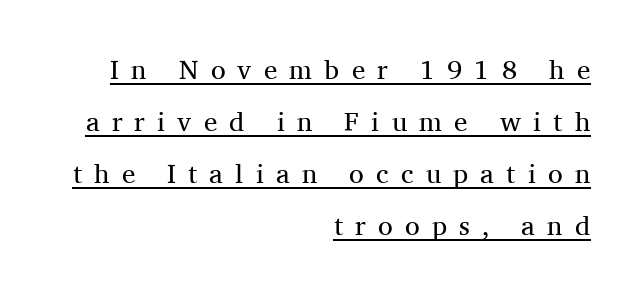
{"italic": "no", "bold": "no", "underline": "yes", "align": "right", "line_spacing": "loose", "line_spacing_ratio": 1.93, "letter_spacing": "wide", "letter_spacing_em": 0.45, "glyph_px": 27}
